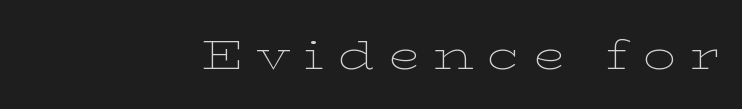
The image shows 41 px thin, wide serif type, upright; set right-aligned, unusually wide letter spacing (+0.33 em), not underlined; low stroke contrast and a medium x-height.
